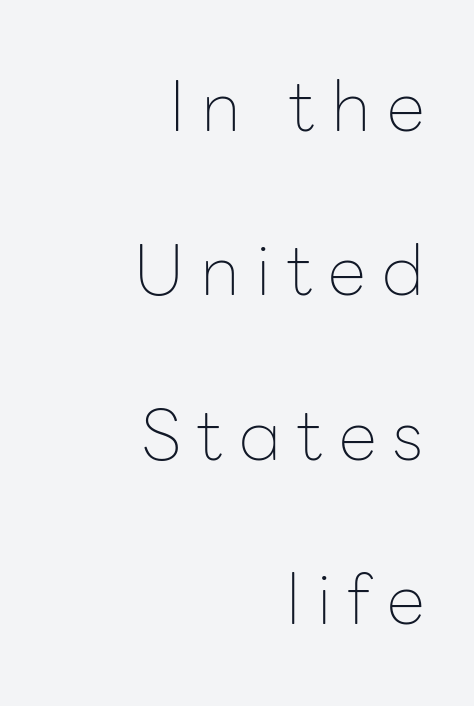
The image shows 70 px thin sans-serif type, upright; set right-aligned, loose line spacing (2.35x), unusually wide letter spacing (+0.23 em), not underlined; low stroke contrast and a medium x-height.
